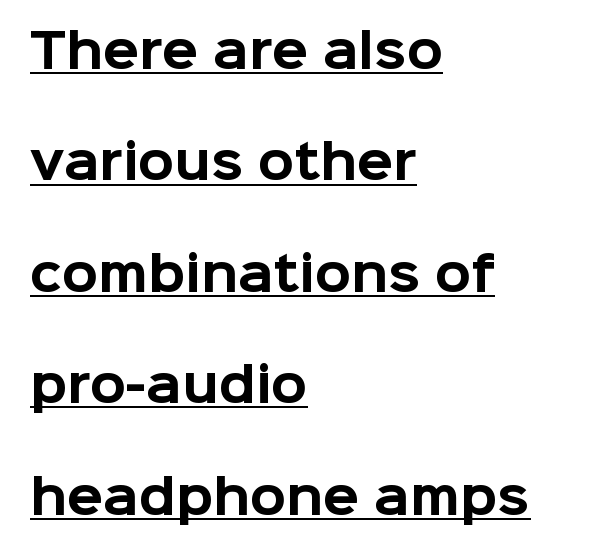
Q: Is the text bold? A: Yes.
Q: Is the text italic (slanted)? A: No, it is upright.
Q: Is the typeface a serif or a sans-serif typeface? A: Sans-serif.
Q: Is the text underlined? A: Yes.
Q: How is the paragraph aligned? A: Left-aligned.
Q: Is the spacing between letters normal or unusually wide? A: Normal.
Q: Is the spacing between lines tight, normal or loose? A: Loose.
Q: Width (condensed, normal, or wide)? A: Normal.
Q: Stroke contrast? A: Low.
Q: x-height? A: Medium.
Q: Monospaced? A: No.
